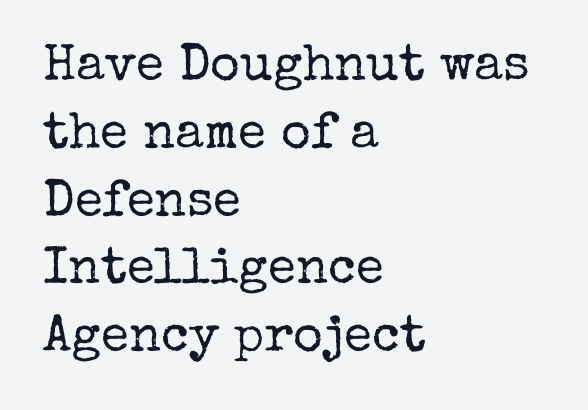
The strip under each line holds only bare page. Vertically, the passage feels balanced, rows spaced as you'd expect. Think of a printed novel: that variable character pitch is what you see here. Heft: none added — not bold. Each letter's strokes conclude with small projecting serifs.
